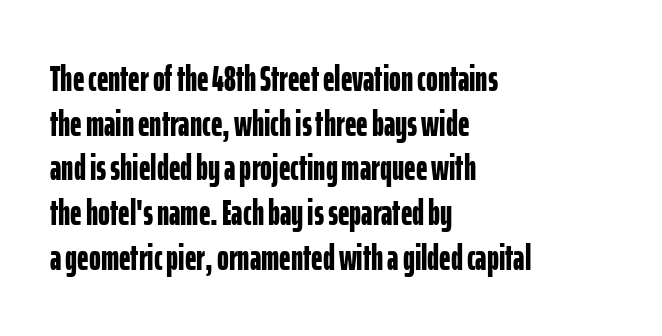
Q: Is the text bold? A: Yes.
Q: Is the text italic (slanted)? A: No, it is upright.
Q: Is the typeface a serif or a sans-serif typeface? A: Sans-serif.
Q: Is the text underlined? A: No.
Q: How is the paragraph aligned? A: Left-aligned.
Q: Is the spacing between letters normal or unusually wide? A: Normal.
Q: Width (condensed, normal, or wide)? A: Condensed.
Q: Stroke contrast? A: Low.
Q: x-height? A: Medium.
Q: Monospaced? A: No.
